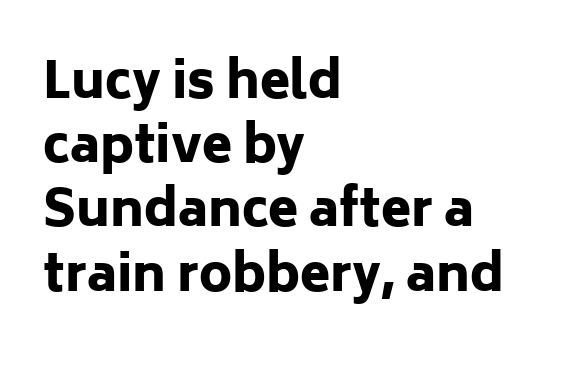
In terms of letterform style, serifs are entirely absent. Varying glyph widths throughout — classic text-font behaviour. Look at the tracking — it's just the regular setting, nothing added. The lines are quadded left. Unmarked baselines from the first word to the last. Each new line begins a customary step beneath the previous one.
